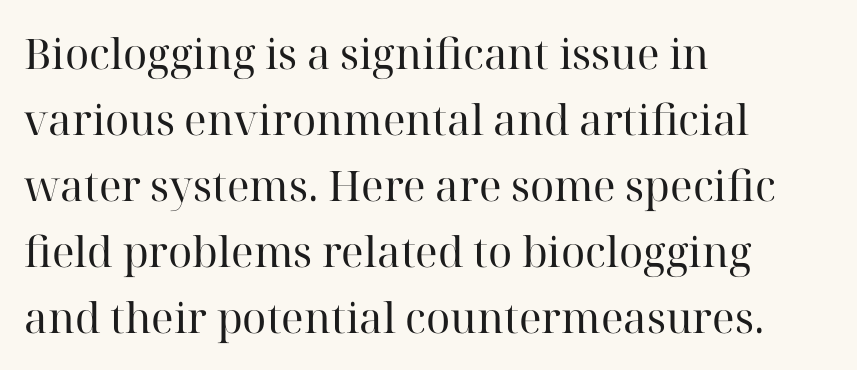
Q: Is the text bold? A: No.
Q: Is the text italic (slanted)? A: No, it is upright.
Q: Is the typeface a serif or a sans-serif typeface? A: Serif.
Q: Is the text underlined? A: No.
Q: How is the paragraph aligned? A: Left-aligned.
Q: Is the spacing between letters normal or unusually wide? A: Normal.
Q: Is the spacing between lines tight, normal or loose? A: Normal.
Q: Width (condensed, normal, or wide)? A: Normal.
Q: Stroke contrast? A: High.
Q: x-height? A: Medium.
Q: Monospaced? A: No.
